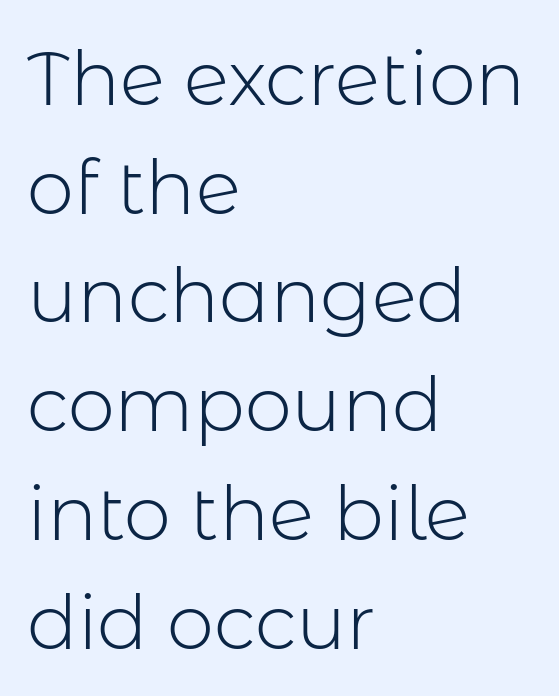
{"serif": "no", "italic": "no", "bold": "no", "weight": "light", "width": "normal", "stroke_contrast": "low", "x_height": "medium", "monospaced": "no", "underline": "no", "align": "left", "line_spacing": "normal", "line_spacing_ratio": 1.45, "letter_spacing": "normal", "letter_spacing_em": 0.0, "glyph_px": 75}
